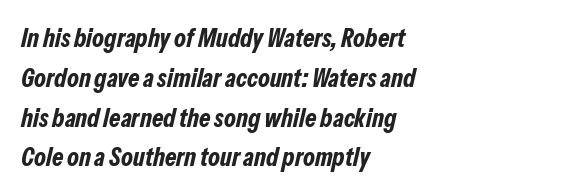
{"italic": "yes", "lean": "right", "slant_degrees": 13, "bold": "yes", "underline": "no", "align": "left", "line_spacing": "normal", "line_spacing_ratio": 1.53, "letter_spacing": "normal", "letter_spacing_em": 0.0, "glyph_px": 26}
